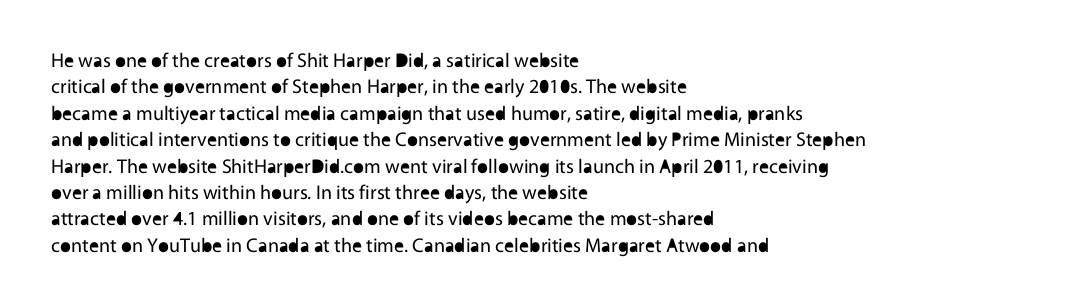
Q: Is the text bold? A: No.
Q: Is the text italic (slanted)? A: No, it is upright.
Q: Is the text underlined? A: No.
Q: How is the paragraph aligned? A: Left-aligned.
Q: Is the spacing between letters normal or unusually wide? A: Normal.
Q: Is the spacing between lines tight, normal or loose? A: Normal.
